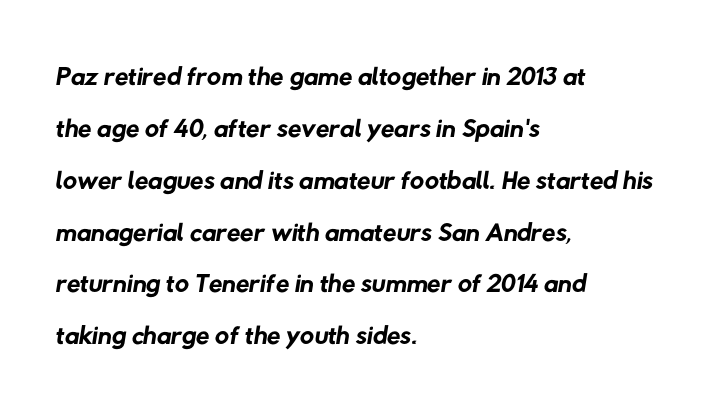
{"serif": "no", "bold": "no", "weight": "regular", "width": "normal", "stroke_contrast": "low", "x_height": "medium", "monospaced": "no", "underline": "no", "align": "left", "line_spacing": "normal", "line_spacing_ratio": 1.33, "letter_spacing": "normal", "letter_spacing_em": 0.0, "glyph_px": 39}
